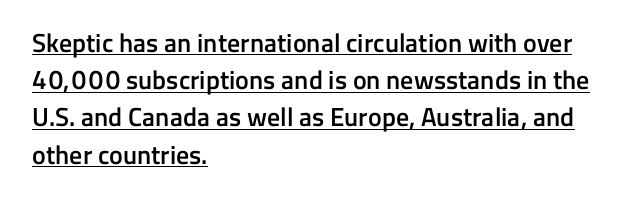
Q: Is the text bold? A: Semi-bold.
Q: Is the text italic (slanted)? A: No, it is upright.
Q: Is the text underlined? A: Yes.
Q: How is the paragraph aligned? A: Left-aligned.
Q: Is the spacing between letters normal or unusually wide? A: Normal.
Q: Is the spacing between lines tight, normal or loose? A: Normal.
